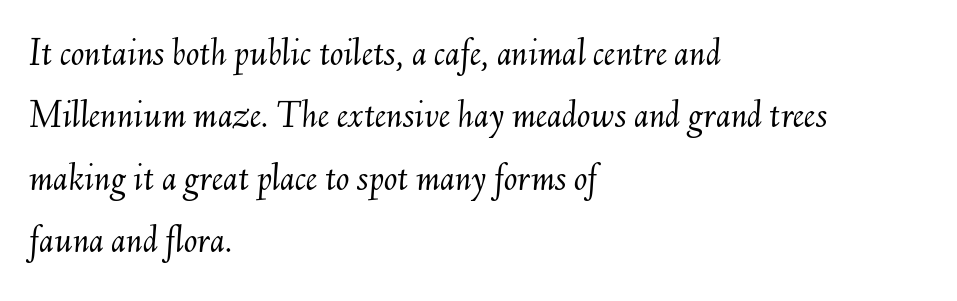
A bare baseline throughout the passage. The typography opts for an oblique posture over an upright one. Visually the block forms a straight wall on the left and a jagged coastline on the right. The letterforms sit at book weight or below.
